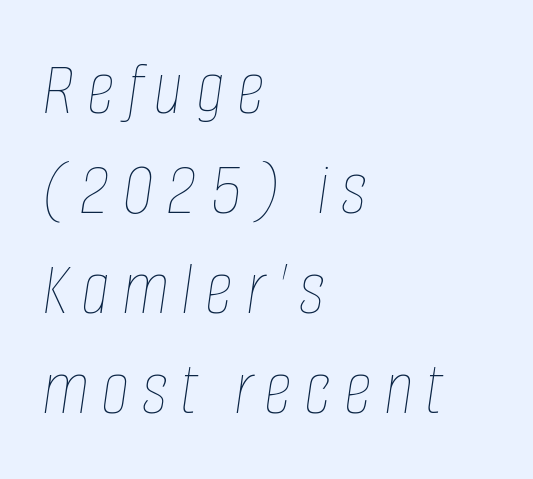
No letter is thick-stroked: the sample isn't bold. Reading down the block, your eye returns to a fixed left position each line. Notice how the stems are inclined rather than vertical — that's the hallmark of italics. Here the designer chose a conventional face with non-uniform glyph widths. Baseline-to-baseline distance is the conventional proportion of letter height. Decoration check: the copy has no underline.
